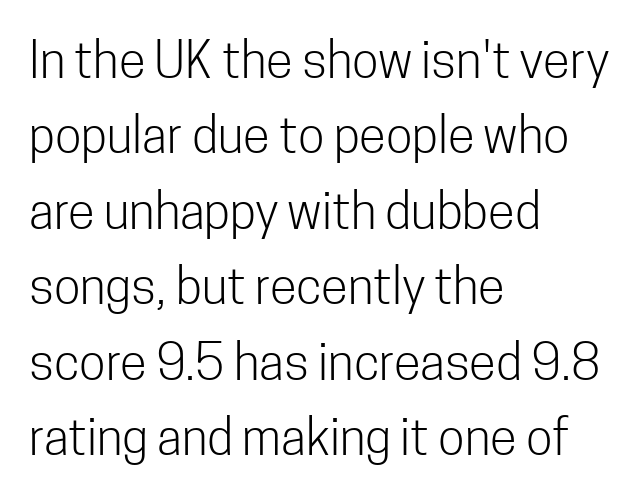
{"serif": "no", "italic": "no", "bold": "no", "weight": "light", "width": "condensed", "stroke_contrast": "low", "x_height": "medium", "monospaced": "no", "underline": "no", "align": "left", "line_spacing": "normal", "line_spacing_ratio": 1.54, "letter_spacing": "normal", "letter_spacing_em": 0.0, "glyph_px": 49}
